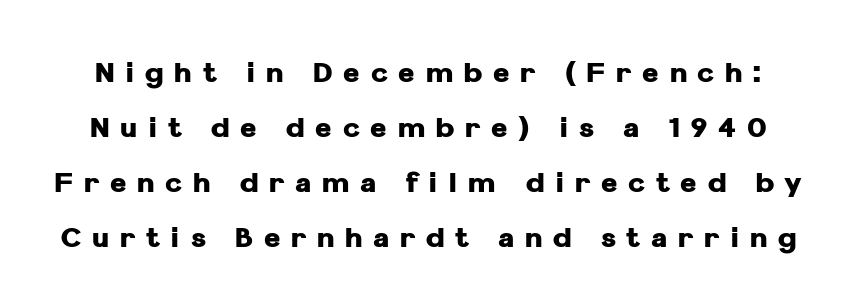
Q: Is the text bold? A: Yes.
Q: Is the text italic (slanted)? A: No, it is upright.
Q: Is the typeface a serif or a sans-serif typeface? A: Sans-serif.
Q: Is the text underlined? A: No.
Q: Is the spacing between letters normal or unusually wide? A: Unusually wide.
Q: Is the spacing between lines tight, normal or loose? A: Loose.
Q: Width (condensed, normal, or wide)? A: Normal.
Q: Stroke contrast? A: Low.
Q: x-height? A: Medium.
Q: Monospaced? A: No.
